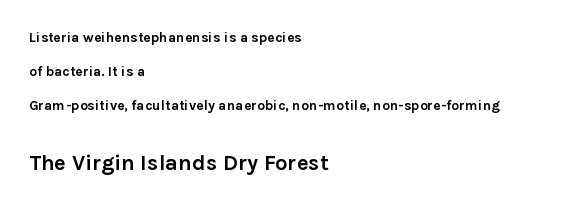
The image shows 22 px bold type, upright; set left-aligned, loose line spacing (2.44x), normal letter spacing, not underlined; the second (bottom) block is 1.57x larger.
